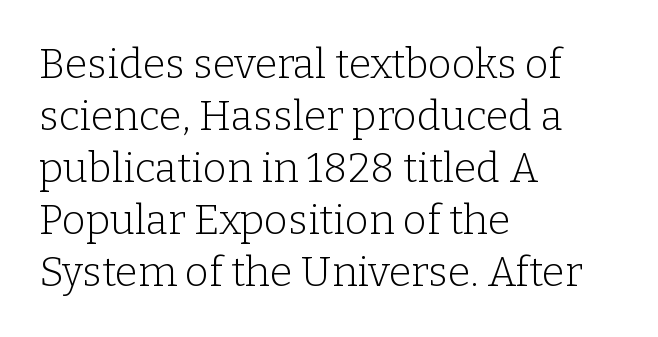
The image shows 41 px light serif type, upright; set left-aligned, normal line spacing (1.27x), normal letter spacing, not underlined; low stroke contrast and a medium x-height.
